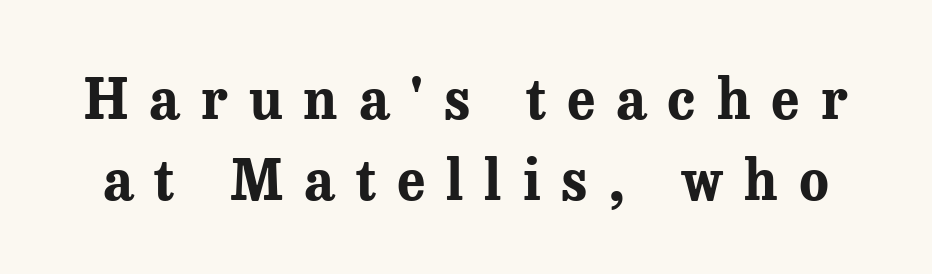
If you drew a line through each stem, it would be perfectly vertical. Display-style spreading of the glyphs; the letterfit is very open. Does the type have serifs? Yes, each stem ends in a small foot. Chunky letters — that's bold for sure. Think of a printed novel: that variable character pitch is what you see here. The specimen omits any rule beneath the text block's lines.
